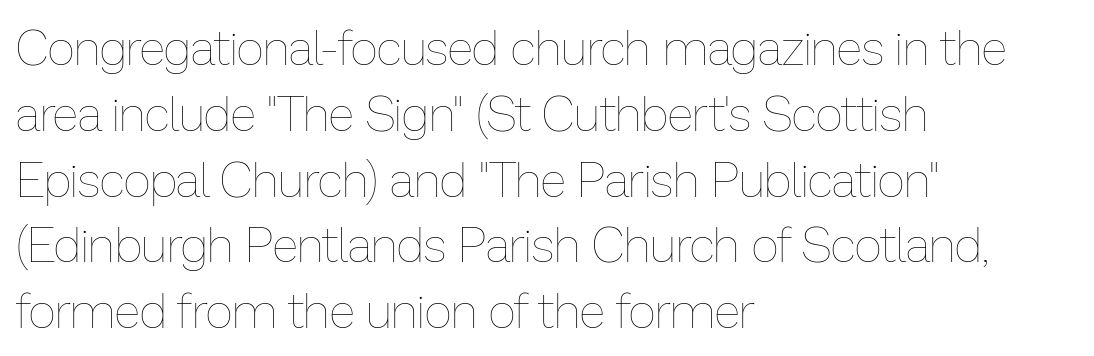
{"italic": "no", "bold": "no", "weight": "thin", "width": "normal", "stroke_contrast": "low", "x_height": "medium", "monospaced": "no", "underline": "no", "align": "left", "line_spacing": "normal", "line_spacing_ratio": 1.37, "letter_spacing": "normal", "letter_spacing_em": 0.0, "glyph_px": 48}
